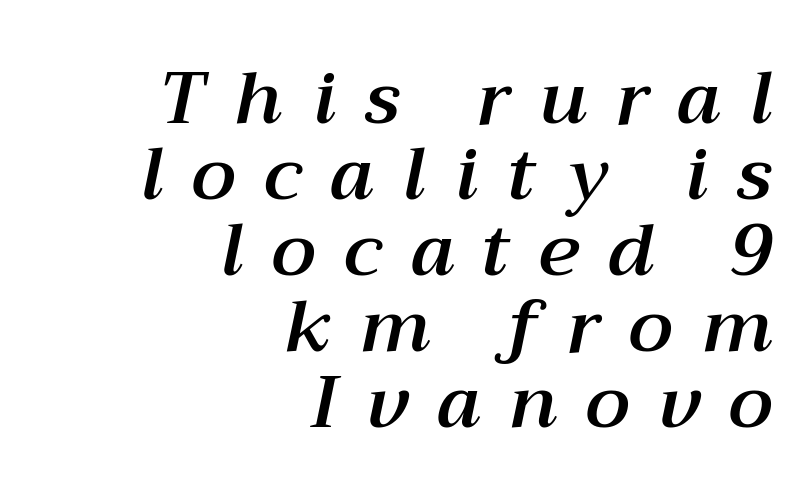
{"italic": "yes", "lean": "right", "slant_degrees": 12, "width": "normal", "stroke_contrast": "medium", "x_height": "medium", "monospaced": "no", "underline": "no", "align": "right", "line_spacing": "tight", "line_spacing_ratio": 1.04, "letter_spacing": "wide", "letter_spacing_em": 0.4, "glyph_px": 73}
